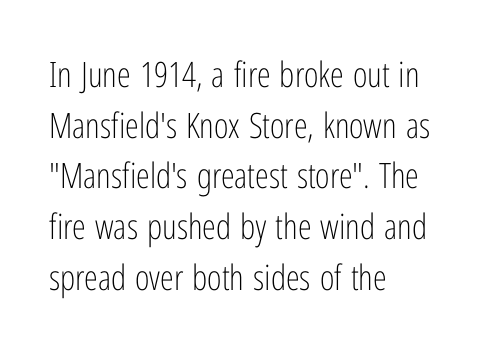
Letter spacing: default. The face looks like a standard text weight, possibly lighter. The lines in this sample share a left origin and differ only in where they stop. The typography opts for an upright posture over an oblique one. Quick note: underline off. The characters display no serif detailing; their extremities are plain.
